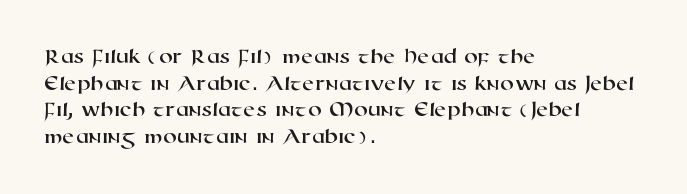
The image shows 22 px text type; set left-aligned, line spacing 1.21x, normal letter spacing, not underlined.
